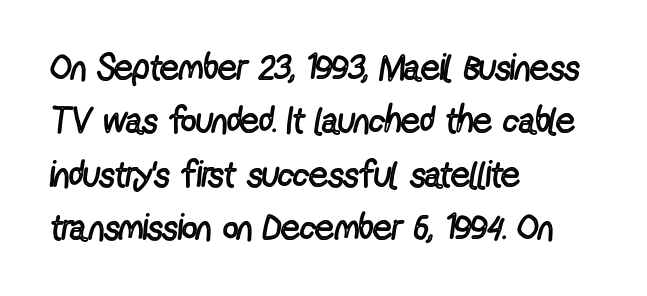
Q: Is the text bold? A: No.
Q: Is the typeface a serif or a sans-serif typeface? A: Sans-serif.
Q: Is the text underlined? A: No.
Q: How is the paragraph aligned? A: Left-aligned.
Q: Is the spacing between letters normal or unusually wide? A: Normal.
Q: Is the spacing between lines tight, normal or loose? A: Normal.
Q: Width (condensed, normal, or wide)? A: Condensed.
Q: x-height? A: Medium.
Q: Monospaced? A: No.
